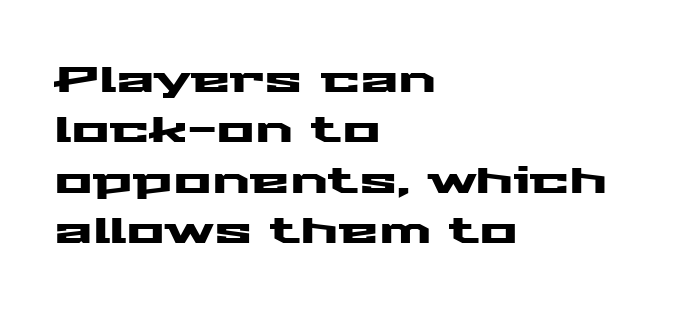
{"serif": "no", "italic": "no", "width": "wide", "stroke_contrast": "medium", "x_height": "medium", "monospaced": "no", "underline": "no", "align": "left", "line_spacing": "normal", "line_spacing_ratio": 1.4, "letter_spacing": "normal", "letter_spacing_em": 0.0, "glyph_px": 36}
